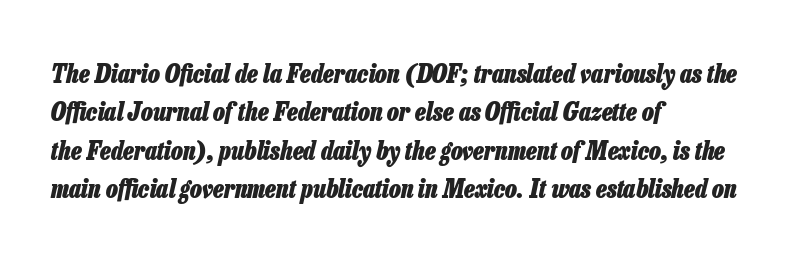
{"italic": "yes", "lean": "right", "slant_degrees": 13, "bold": "yes", "underline": "no", "align": "left", "line_spacing": "normal", "line_spacing_ratio": 1.54, "letter_spacing": "normal", "letter_spacing_em": 0.0, "glyph_px": 25}
